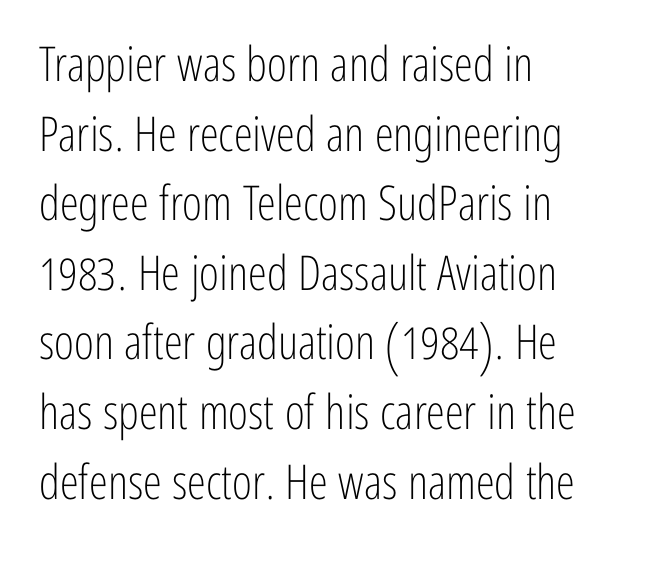
The image shows 48 px light, condensed sans-serif type, upright; set left-aligned, normal line spacing (1.45x), normal letter spacing, not underlined; low stroke contrast and a medium x-height.
